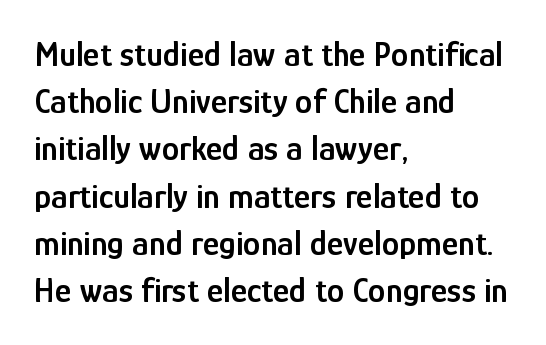
{"serif": "no", "italic": "no", "bold": "semi", "weight": "semibold", "width": "condensed", "stroke_contrast": "low", "x_height": "medium", "monospaced": "no", "underline": "no", "align": "left", "line_spacing": "normal", "line_spacing_ratio": 1.35, "letter_spacing": "normal", "letter_spacing_em": 0.0, "glyph_px": 35}
